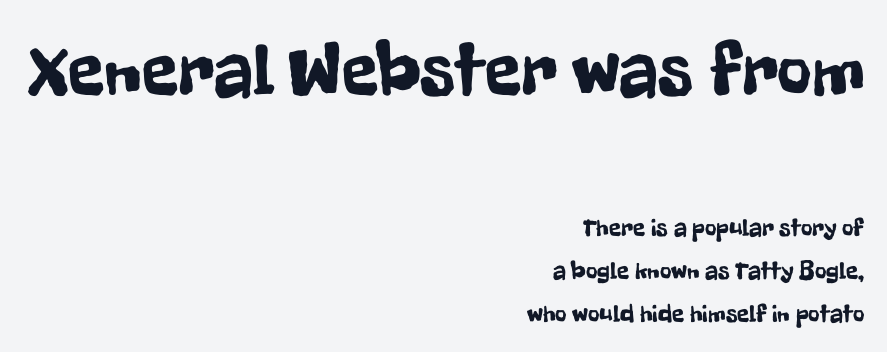
The image shows 75 px condensed sans-serif type, upright; set right-aligned, line spacing 1.72x, normal letter spacing, not underlined; the first (top) block is 3.0x larger; low stroke contrast and a medium x-height.
